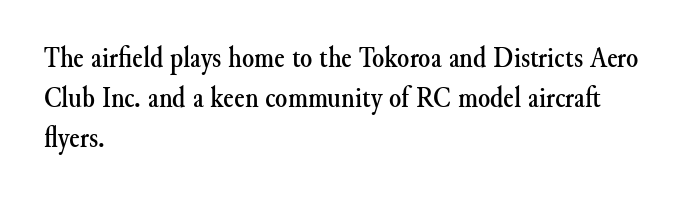
Q: Is the text italic (slanted)? A: No, it is upright.
Q: Is the typeface a serif or a sans-serif typeface? A: Serif.
Q: Is the text underlined? A: No.
Q: How is the paragraph aligned? A: Left-aligned.
Q: Is the spacing between letters normal or unusually wide? A: Normal.
Q: Is the spacing between lines tight, normal or loose? A: Normal.
Q: Width (condensed, normal, or wide)? A: Normal.
Q: Stroke contrast? A: Medium.
Q: x-height? A: Small.
Q: Monospaced? A: No.
